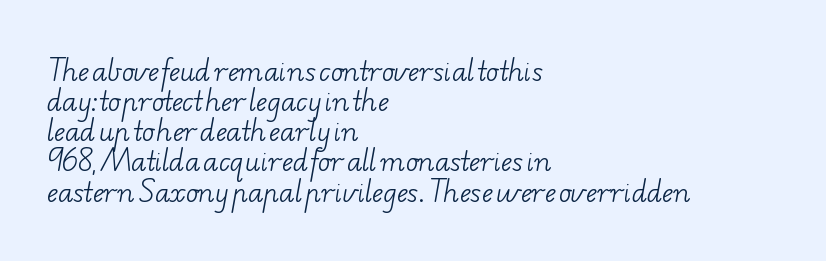
Q: Is the text bold? A: No.
Q: Is the text underlined? A: No.
Q: How is the paragraph aligned? A: Left-aligned.
Q: Is the spacing between letters normal or unusually wide? A: Normal.
